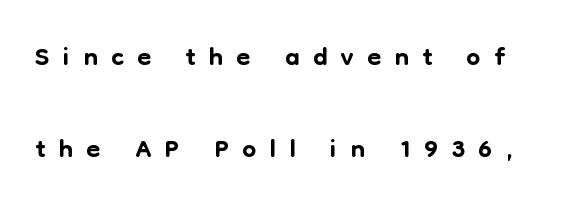
The glyphs are unaccompanied by any horizontal stroke below them. Compared with typical paragraphs, the rows here are farther apart. The letters carry no serifs — their stems end cleanly without finishing strokes. Students, note that the glyphs here are deliberately spaced far apart. The passage shown is typed in a proportional face where columns would drift. A typesetter would mark this as roman, not italic.
